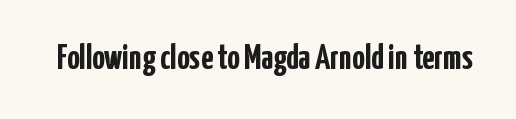
{"serif": "no", "italic": "no", "bold": "yes", "weight": "semibold", "width": "condensed", "stroke_contrast": "low", "x_height": "medium", "monospaced": "no", "underline": "no", "letter_spacing": "normal", "letter_spacing_em": 0.0, "glyph_px": 35}
